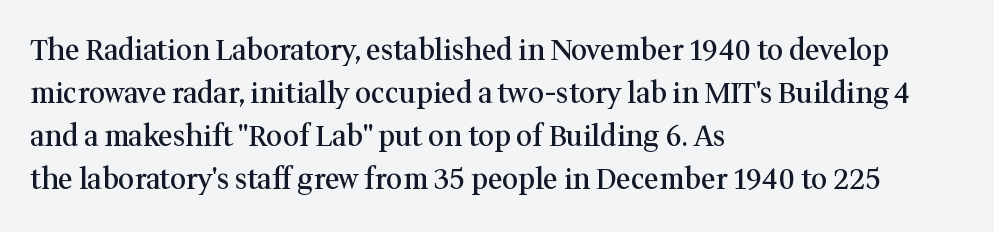
Q: Is the text bold? A: Semi-bold.
Q: Is the text italic (slanted)? A: No, it is upright.
Q: Is the typeface a serif or a sans-serif typeface? A: Serif.
Q: Is the text underlined? A: No.
Q: How is the paragraph aligned? A: Left-aligned.
Q: Is the spacing between letters normal or unusually wide? A: Normal.
Q: Is the spacing between lines tight, normal or loose? A: Normal.
Q: Width (condensed, normal, or wide)? A: Normal.
Q: Stroke contrast? A: Medium.
Q: x-height? A: Medium.
Q: Monospaced? A: No.
